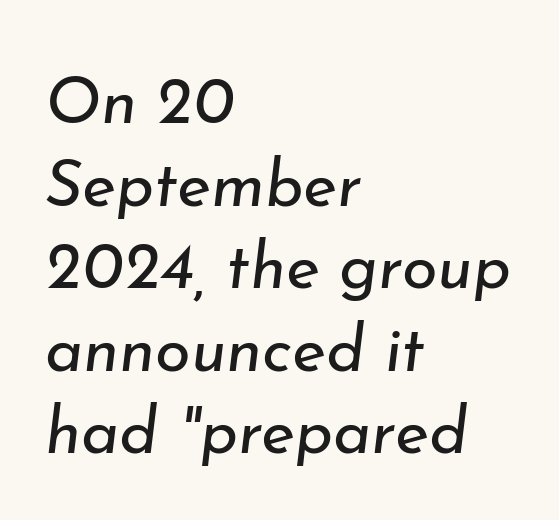
The image shows 65 px regular-weight type, italic (leaning right); set left-aligned, normal line spacing (1.27x), normal letter spacing, not underlined; low stroke contrast and a small x-height.
